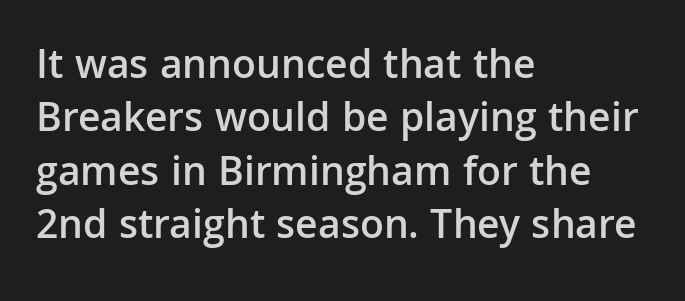
The image shows 42 px semibold sans-serif type, upright; set left-aligned, normal line spacing (1.27x), normal letter spacing, not underlined; low stroke contrast and a medium x-height.
